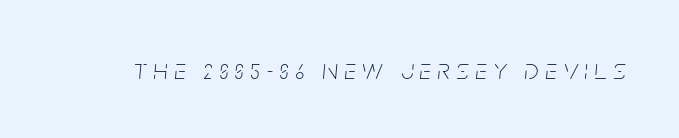
Q: Is the text bold? A: No.
Q: Is the text italic (slanted)? A: Yes, it leans right by about 5 degrees.
Q: Is the text underlined? A: No.
Q: Is the spacing between letters normal or unusually wide? A: Unusually wide.
Q: Width (condensed, normal, or wide)? A: Condensed.
Q: Stroke contrast? A: Low.
Q: x-height? A: Large.
Q: Monospaced? A: No.
